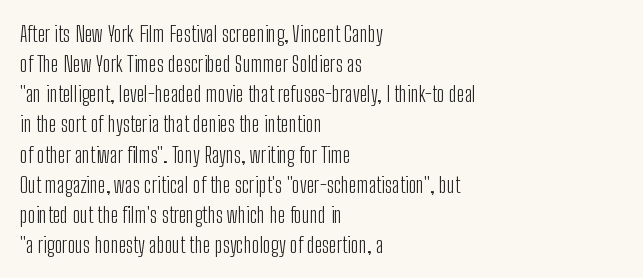
The letterforms sit shoulder to shoulder at normal distance. The space directly below the letters is spotless. Counters stay open thanks to moderate or lighter strokes. The vertical gap from one line to the next is medium. Ascenders rise straight up at ninety degrees. The ragged edge is on the right, which tells us the setting is flush left.
